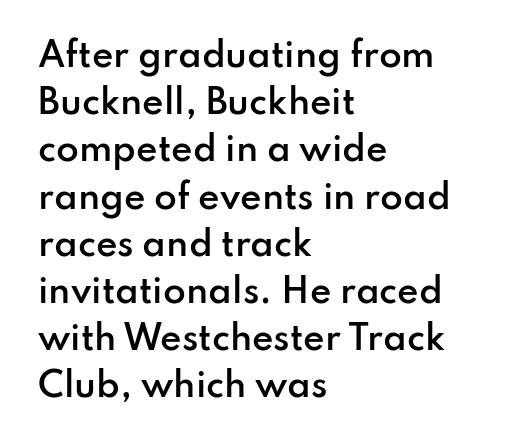
{"serif": "no", "italic": "no", "bold": "semi", "weight": "semibold", "width": "normal", "stroke_contrast": "low", "x_height": "small", "monospaced": "no", "underline": "no", "align": "left", "line_spacing": "normal", "line_spacing_ratio": 1.43, "letter_spacing": "normal", "letter_spacing_em": 0.0, "glyph_px": 33}
